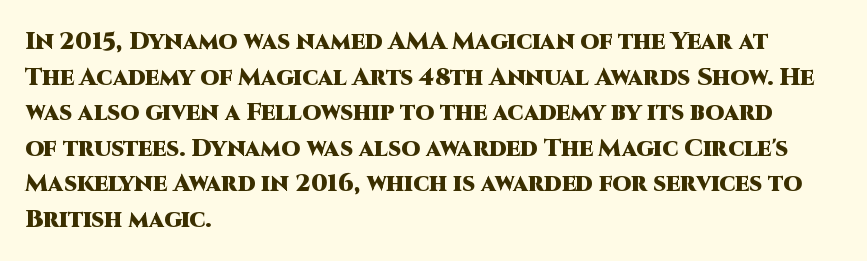
Its strokes are broad and dark, the hallmark of bold type. Short and long lines alike share a common starting point at left. Reading down the column, the eye jumps a familiar distance to each next line. Bare-footed words on every line.
